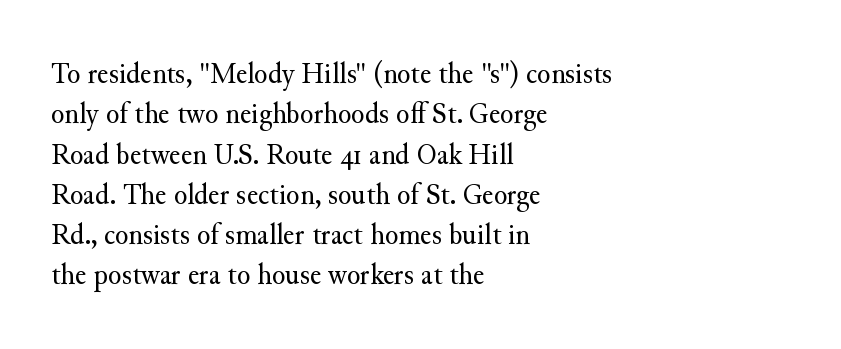
The image shows 31 px regular-weight serif type, upright; set left-aligned, normal line spacing (1.3x), normal letter spacing, not underlined; medium stroke contrast and a small x-height.
